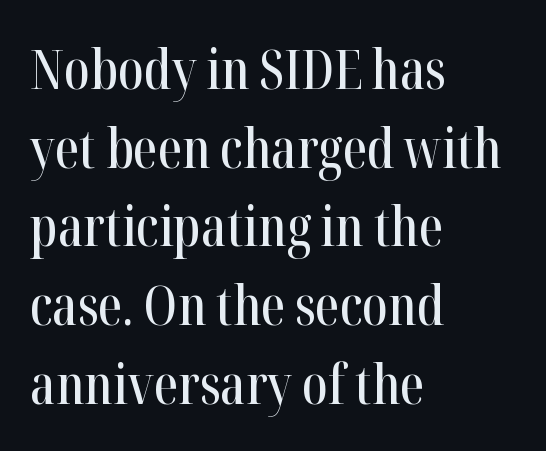
The image shows 55 px condensed serif type, upright; set left-aligned, normal line spacing (1.43x), normal letter spacing, not underlined; high stroke contrast and a medium x-height.
